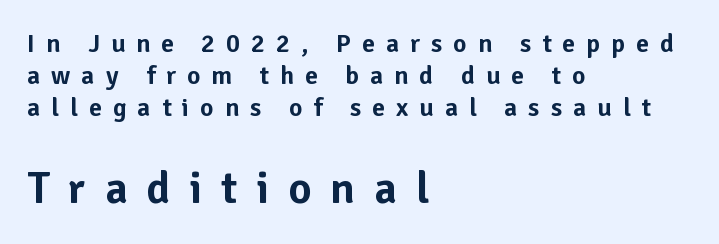
Q: Is the text italic (slanted)? A: No, it is upright.
Q: Is the typeface a serif or a sans-serif typeface? A: Sans-serif.
Q: Is the text underlined? A: No.
Q: How is the paragraph aligned? A: Left-aligned.
Q: Is the spacing between letters normal or unusually wide? A: Unusually wide.
Q: Which block of text is set in a larger size, the first (top) or the second (bottom)? A: The second (bottom) one.
Q: Width (condensed, normal, or wide)? A: Normal.
Q: Stroke contrast? A: Low.
Q: x-height? A: Medium.
Q: Monospaced? A: No.
